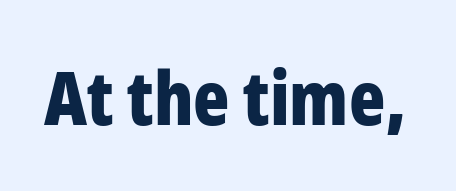
{"serif": "no", "italic": "no", "bold": "yes", "weight": "bold", "width": "condensed", "stroke_contrast": "low", "x_height": "medium", "monospaced": "no", "underline": "no", "letter_spacing": "normal", "letter_spacing_em": 0.0, "glyph_px": 75}
